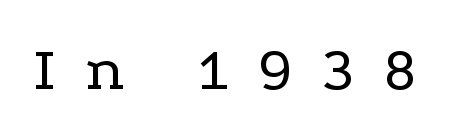
The image shows 63 px regular-weight, wide serif type, upright; set unusually wide letter spacing (+0.46 em), not underlined; low stroke contrast and a medium x-height.
